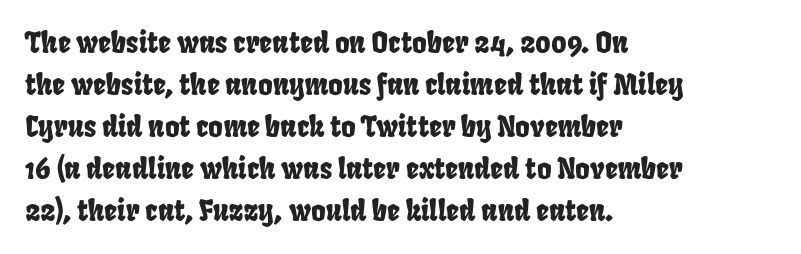
The area under the type is left untouched. A classic flush-left, rag-right setting is used for this passage. Leading matches the norm, producing a regular column. This rendering employs a face without finishing strokes, i.e., a sans-serif. Does extra space separate the letters? No, they use regular spacing. The passage shown is typed in a proportional face where columns would drift.
